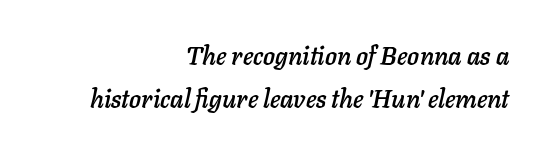
The image shows 25 px text type, italic (leaning right); set right-aligned, line spacing 1.71x, normal letter spacing, not underlined.
